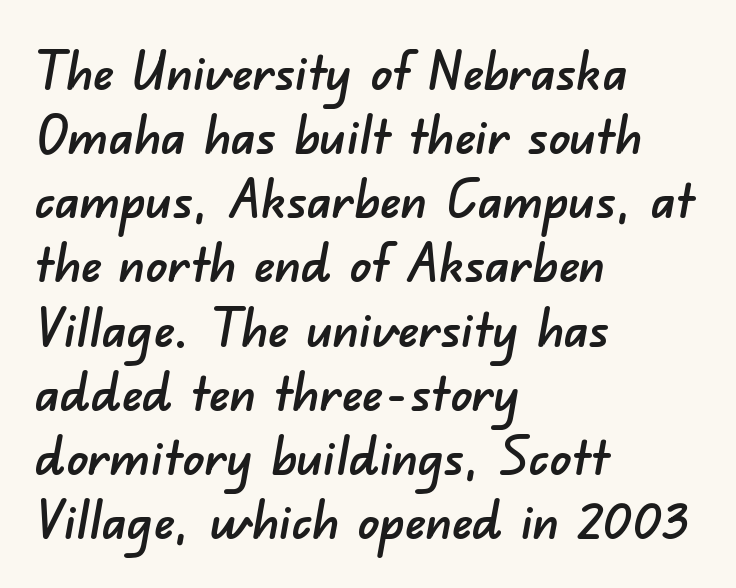
{"serif": "no", "width": "normal", "stroke_contrast": "low", "x_height": "small", "monospaced": "no", "underline": "no", "align": "left", "line_spacing_ratio": 1.21, "letter_spacing": "normal", "letter_spacing_em": 0.0, "glyph_px": 53}
